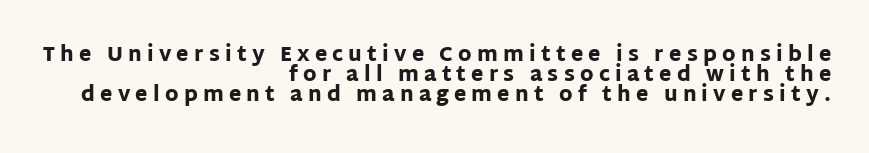
Q: Is the text bold? A: Yes.
Q: Is the text italic (slanted)? A: No, it is upright.
Q: Is the text underlined? A: No.
Q: How is the paragraph aligned? A: Right-aligned.
Q: Is the spacing between letters normal or unusually wide? A: Unusually wide.
Q: Is the spacing between lines tight, normal or loose? A: Tight.
